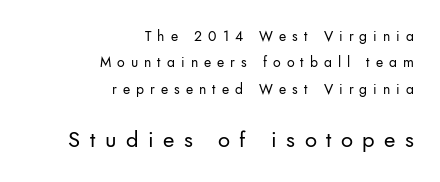
{"italic": "no", "bold": "no", "underline": "no", "align": "right", "line_spacing_ratio": 1.89, "letter_spacing": "wide", "letter_spacing_em": 0.43, "larger_block": "second", "size_ratio": 1.57, "glyph_px": 22}
